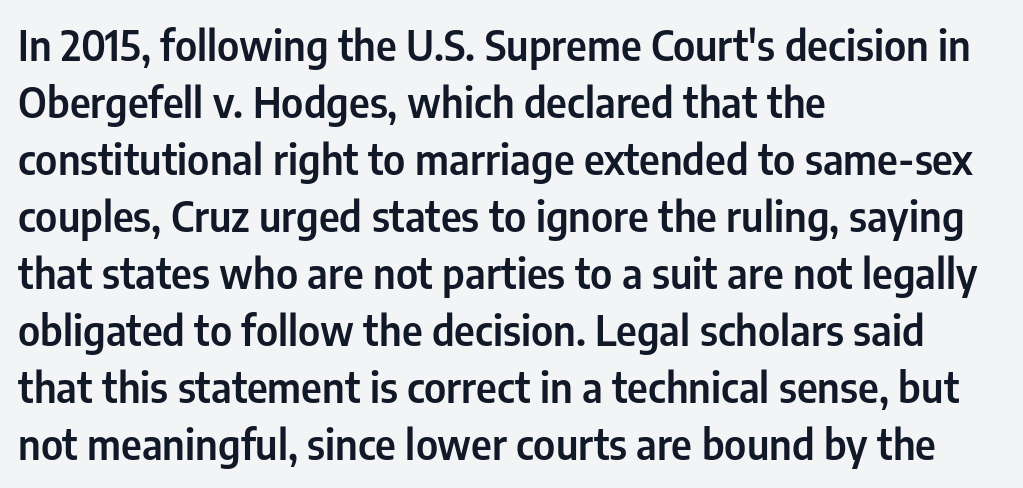
Characters follow at the spacing the type designer built in. The zone under the glyphs is completely vacant. The lettering stays uniformly vertical, giving the passage a roman look. The rendering anchors every line to the left-hand side. The rows are spaced the way most documents space them.
